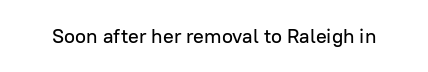
{"italic": "no", "underline": "no", "letter_spacing": "normal", "letter_spacing_em": 0.0, "glyph_px": 20}
